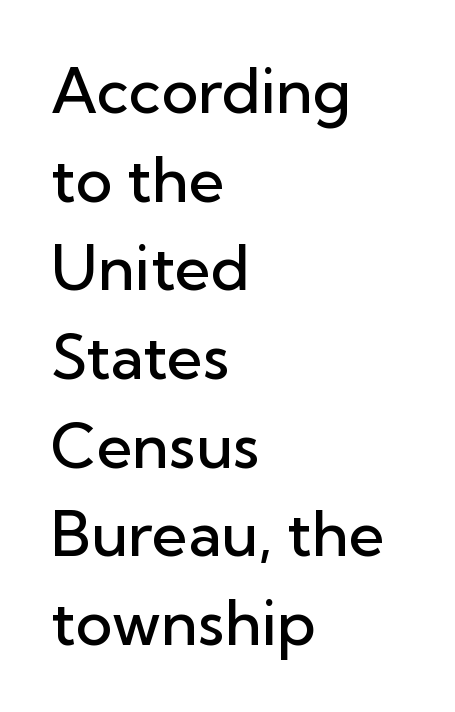
What stands out about the letter spacing? Nothing — it is the standard amount. Which margin do the lines hug? The left one — the right edge is uneven. Underline: absent. How would I describe the line gaps? Plain and ordinary.
